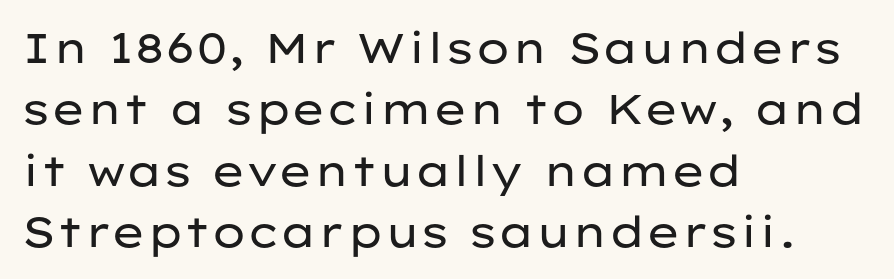
This rendering uses left alignment, leaving the right contour irregular. Caption: face not bold, strokes unweighted. The gaps between neighbouring characters are ordinary and unremarkable. Is this a fixed-width face? No — the glyphs have proportional, varying widths. The specimen reads as upright at a glance. The face used here is a sans, in the tradition of grotesques and geometrics.
